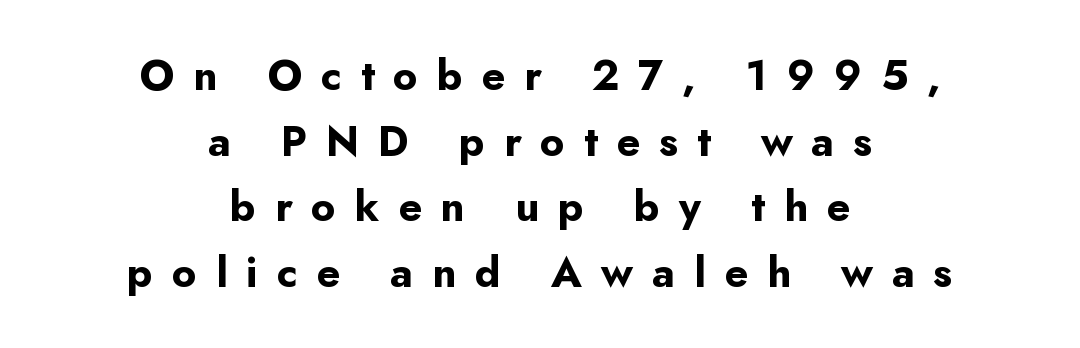
{"serif": "no", "italic": "no", "bold": "yes", "weight": "bold", "width": "normal", "stroke_contrast": "low", "x_height": "small", "monospaced": "no", "underline": "no", "align": "center", "line_spacing": "normal", "line_spacing_ratio": 1.56, "letter_spacing": "wide", "letter_spacing_em": 0.45, "glyph_px": 42}
